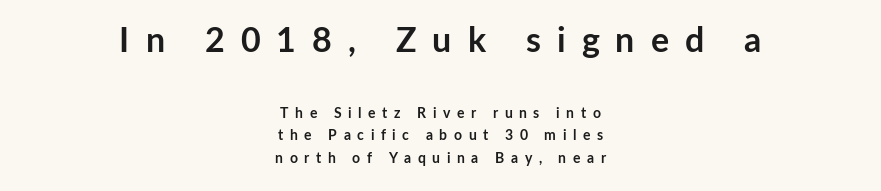
Visually the block forms a symmetrical silhouette, jagged on both flanks. Each row of text sits above clean, open space. What kind of face is this? One without serifs — a sans. Horizontal bands of white between lines are of average thickness. In terms of weight, the rendering is a true, heavy bold.
